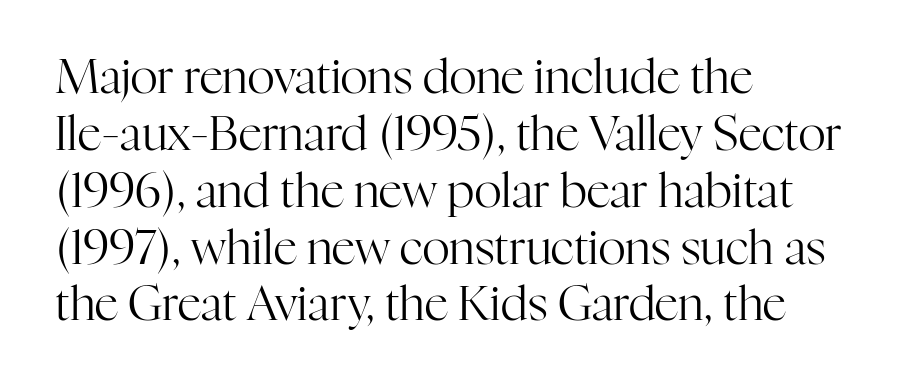
The image shows 47 px regular-weight serif type, upright; set left-aligned, line spacing 1.21x, normal letter spacing, not underlined; high stroke contrast and a medium x-height.
